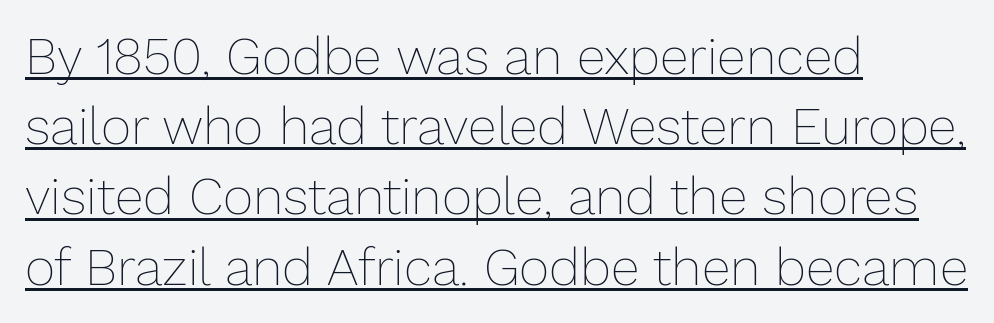
Think of a printed novel: that variable character pitch is what you see here. A typesetter would mark this as roman, not italic. A baseline rule has been typeset under these characters. The font is comparable to plain body text, perhaps lighter. Baseline-to-baseline distance is the conventional proportion of letter height.
